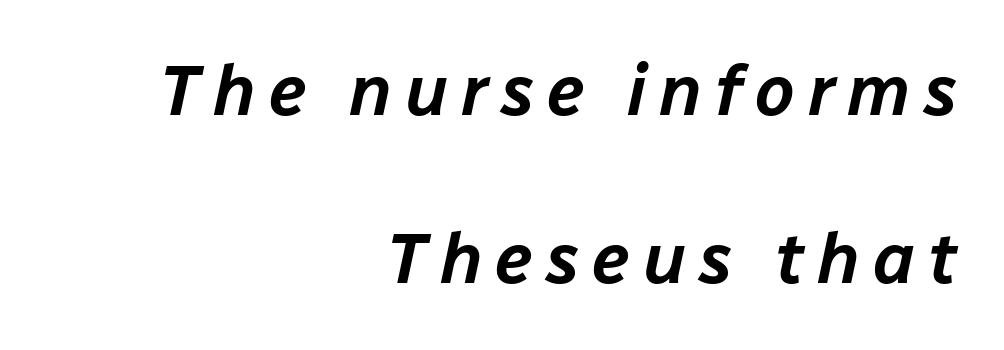
Q: Is the text italic (slanted)? A: Yes, it leans right by about 12 degrees.
Q: Is the text underlined? A: No.
Q: How is the paragraph aligned? A: Right-aligned.
Q: Is the spacing between lines tight, normal or loose? A: Loose.
Q: Width (condensed, normal, or wide)? A: Normal.
Q: Stroke contrast? A: Low.
Q: x-height? A: Medium.
Q: Monospaced? A: No.
